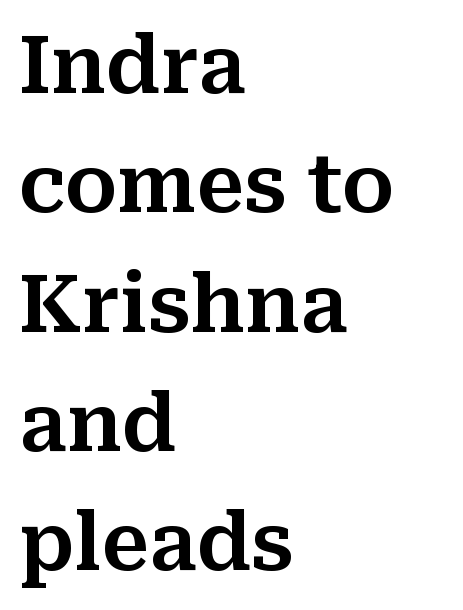
{"serif": "yes", "italic": "no", "width": "normal", "stroke_contrast": "medium", "x_height": "medium", "monospaced": "no", "underline": "no", "align": "left", "line_spacing": "normal", "line_spacing_ratio": 1.51, "letter_spacing": "normal", "letter_spacing_em": 0.0, "glyph_px": 79}
